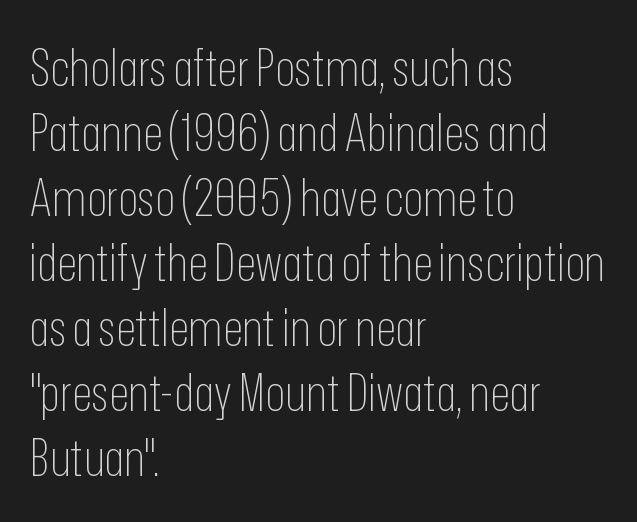
The image shows 52 px thin, condensed sans-serif type, upright; set left-aligned, normal line spacing (1.25x), normal letter spacing, not underlined; low stroke contrast and a medium x-height.
